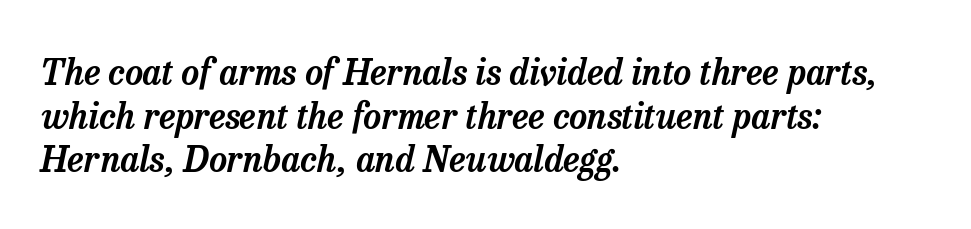
Each word holds together tightly as a unit, with standard inter-letter gaps. Caption: multi-line text, flush left, ragged right. Note the varied advance widths — an 'i' is clearly narrower than an 'm'. The typography opts for an oblique posture over an upright one. This sample keeps an unexceptional amount of space between lines. Quick note: underline off.
